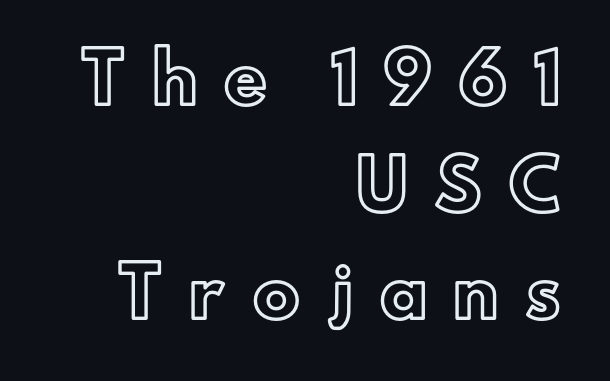
{"italic": "no", "width": "normal", "x_height": "small", "monospaced": "no", "underline": "no", "align": "right", "line_spacing": "normal", "line_spacing_ratio": 1.57, "letter_spacing": "wide", "letter_spacing_em": 0.38, "glyph_px": 68}
